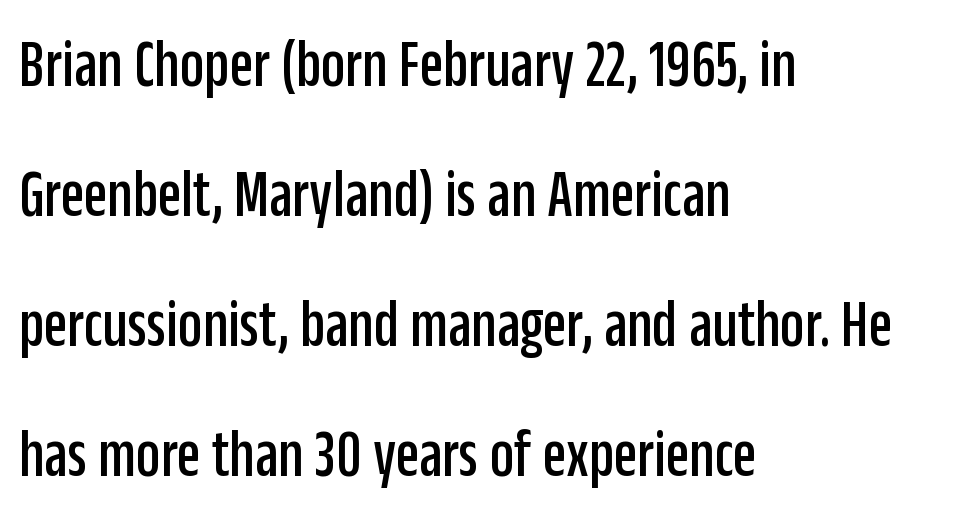
A classic flush-left, rag-right setting is used for this passage. The line texture is even and compact thanks to regular tracking. Every character sits straight up, as roman type does. The font family rendered here belongs to the sans-serif group. Whoever set this chose breathing room over compactness in the vertical rhythm.
